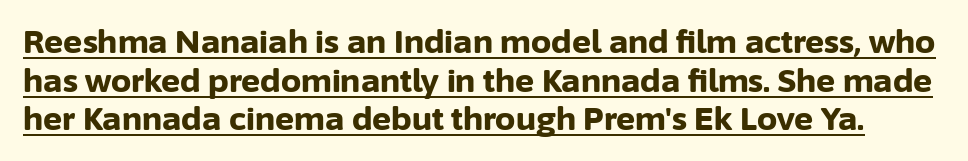
How heavy is the stroke? Heavy — this is a bold. Looks like regular typesetting: each glyph gets only the width it needs. The type is set solid horizontally, with unmodified tracking. A typesetter would label this face a sans. Tall strokes in this sample are plumb rather than angled.
